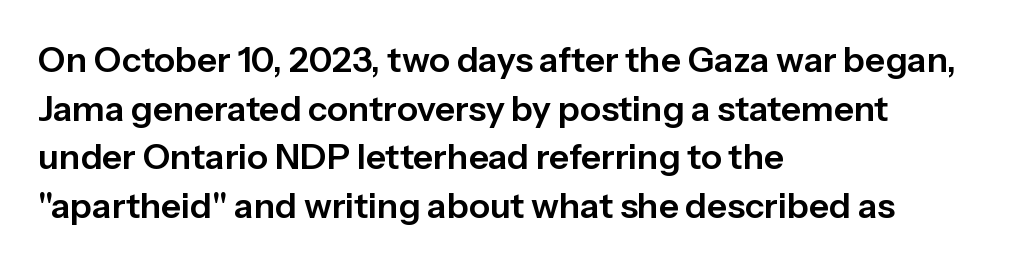
Q: Is the text italic (slanted)? A: No, it is upright.
Q: Is the typeface a serif or a sans-serif typeface? A: Sans-serif.
Q: Is the text underlined? A: No.
Q: How is the paragraph aligned? A: Left-aligned.
Q: Is the spacing between letters normal or unusually wide? A: Normal.
Q: Is the spacing between lines tight, normal or loose? A: Normal.
Q: Width (condensed, normal, or wide)? A: Normal.
Q: Stroke contrast? A: Low.
Q: x-height? A: Medium.
Q: Monospaced? A: No.
